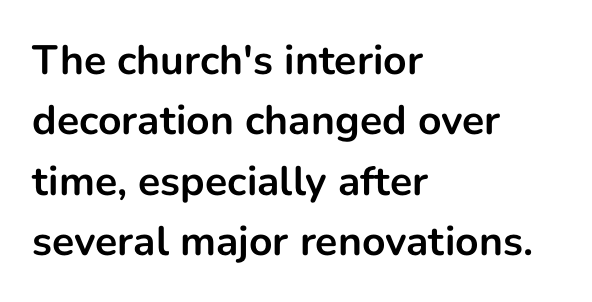
Q: Is the text bold? A: Yes.
Q: Is the text italic (slanted)? A: No, it is upright.
Q: Is the typeface a serif or a sans-serif typeface? A: Sans-serif.
Q: Is the text underlined? A: No.
Q: How is the paragraph aligned? A: Left-aligned.
Q: Is the spacing between letters normal or unusually wide? A: Normal.
Q: Is the spacing between lines tight, normal or loose? A: Normal.
Q: Width (condensed, normal, or wide)? A: Normal.
Q: Stroke contrast? A: Low.
Q: x-height? A: Medium.
Q: Monospaced? A: No.
